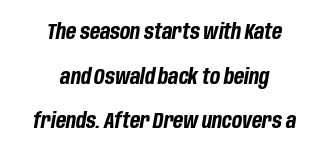
Nobody touched the tracking dial on this one. Typesetter's note: full bold, strokes at maximum text heaviness. Regarding leading, the lines here are spaced well apart. Caption: multi-line text, centered on the measure.
